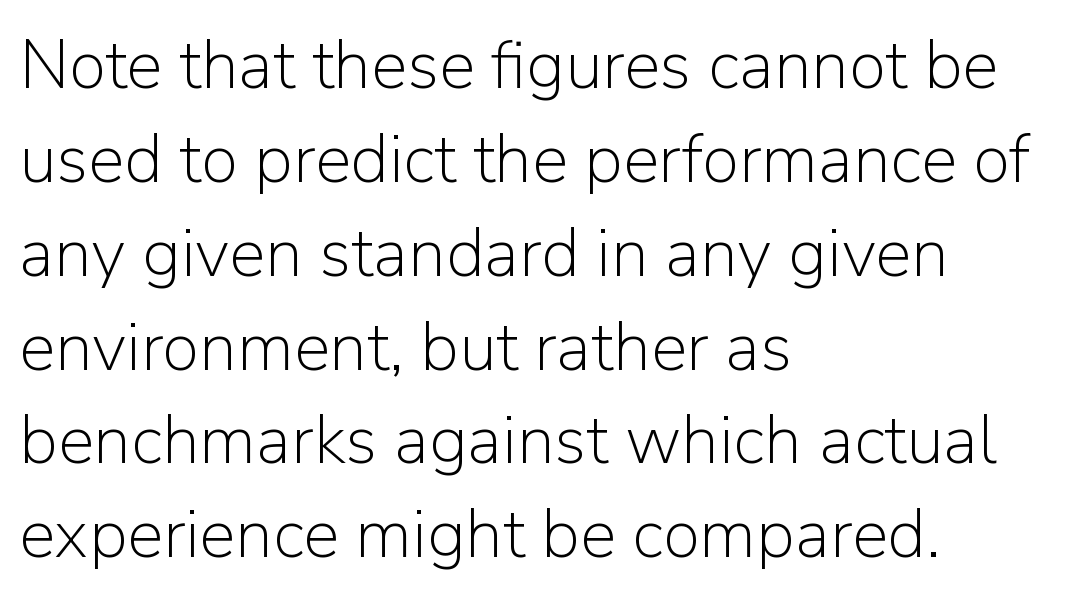
{"serif": "no", "italic": "no", "bold": "no", "weight": "light", "width": "normal", "stroke_contrast": "low", "x_height": "medium", "monospaced": "no", "underline": "no", "align": "left", "line_spacing": "normal", "line_spacing_ratio": 1.38, "letter_spacing": "normal", "letter_spacing_em": 0.0, "glyph_px": 68}
